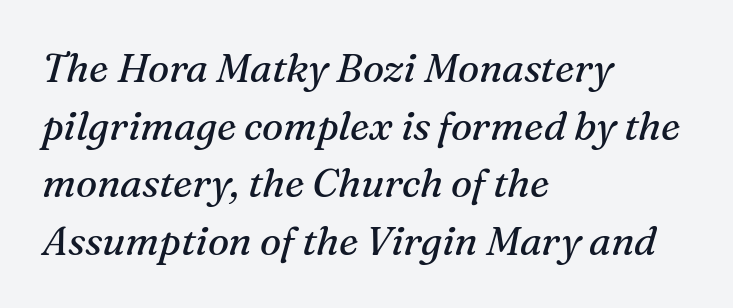
Are there feet on the stems? There are — it's a serif. The letters sit at their default tracking, neither squeezed nor spread. Italic: yes, the glyphs are oblique. Character widths vary here, with narrow letters taking less room than wide ones. Plain, unruled lines of type.
